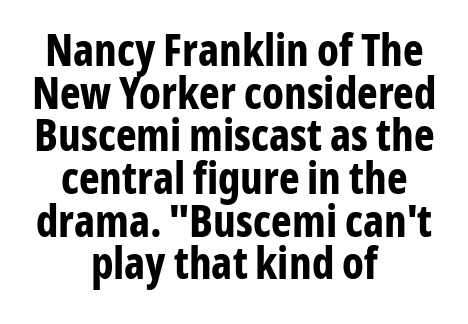
The image shows 44 px bold, condensed sans-serif type, upright; set centered, tight line spacing (0.97x), normal letter spacing, not underlined; low stroke contrast and a medium x-height.
